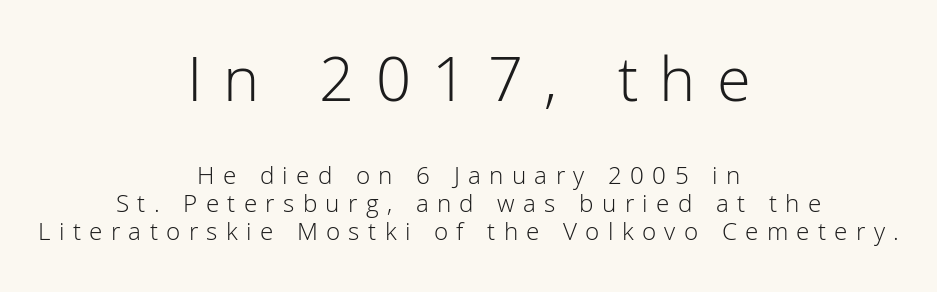
Note the varied advance widths — an 'i' is clearly narrower than an 'm'. The gaps between neighbouring characters are conspicuously large. Larger block? The one above; the one below is distinctly smaller. The letters stand upright; this is a roman face. Weight class: somewhere from thin through regular. Typeset on center — no edge is straight.
